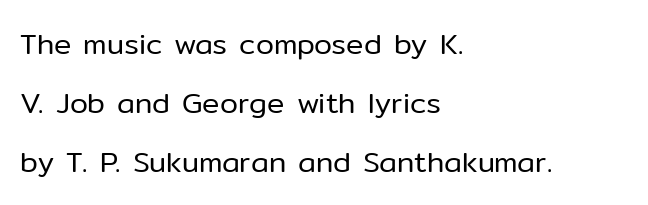
{"serif": "no", "italic": "no", "bold": "no", "weight": "regular", "width": "normal", "stroke_contrast": "low", "x_height": "medium", "monospaced": "no", "underline": "no", "align": "left", "line_spacing": "loose", "line_spacing_ratio": 2.03, "letter_spacing": "normal", "letter_spacing_em": 0.0, "glyph_px": 29}
